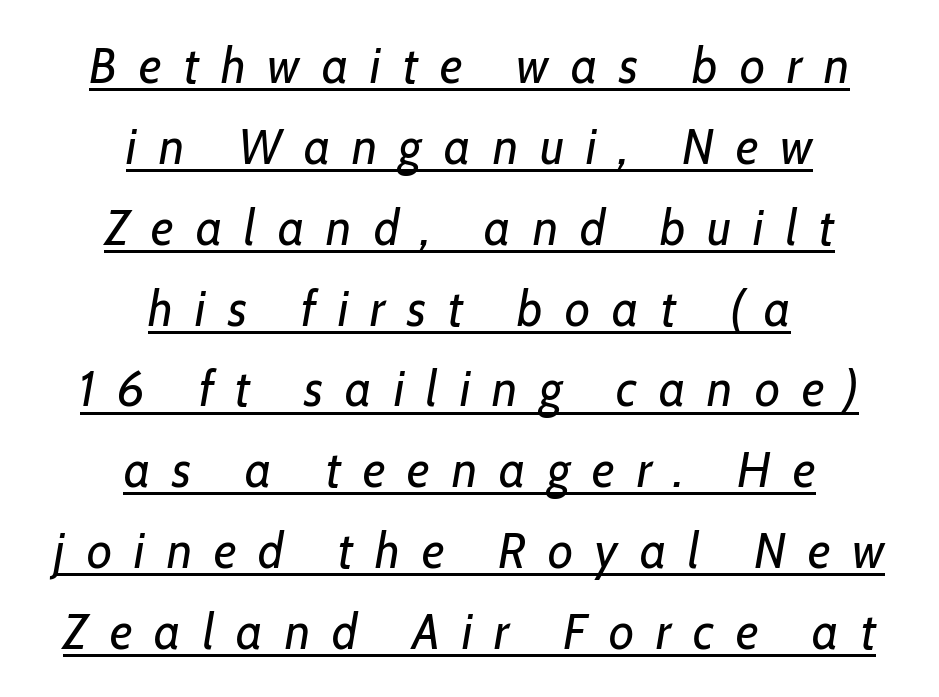
Q: Is the text bold? A: No.
Q: Is the text italic (slanted)? A: Yes, it leans right by about 7 degrees.
Q: Is the text underlined? A: Yes.
Q: How is the paragraph aligned? A: Centered.
Q: Is the spacing between letters normal or unusually wide? A: Unusually wide.
Q: Is the spacing between lines tight, normal or loose? A: Normal.
Q: Width (condensed, normal, or wide)? A: Normal.
Q: Stroke contrast? A: Low.
Q: x-height? A: Medium.
Q: Monospaced? A: No.
